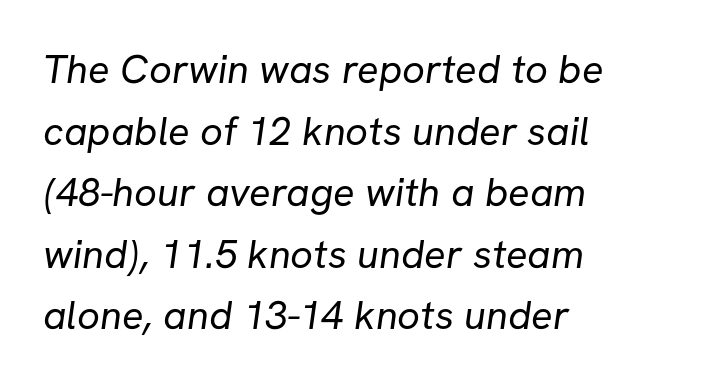
The image shows 40 px regular-weight sans-serif type; set left-aligned, normal line spacing (1.54x), normal letter spacing, not underlined; low stroke contrast and a medium x-height.
